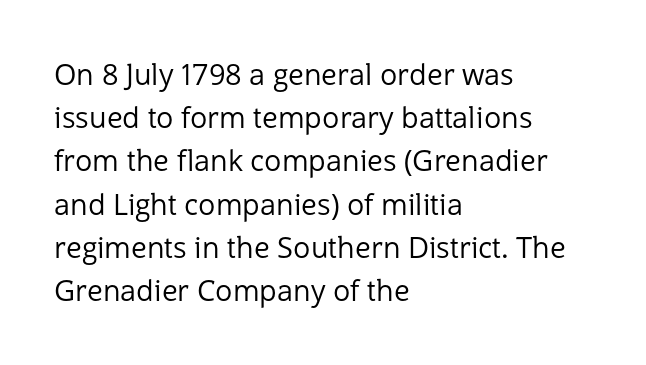
{"serif": "no", "italic": "no", "bold": "no", "weight": "regular", "width": "normal", "stroke_contrast": "low", "x_height": "medium", "monospaced": "no", "underline": "no", "align": "left", "line_spacing": "normal", "line_spacing_ratio": 1.49, "letter_spacing": "normal", "letter_spacing_em": 0.0, "glyph_px": 29}
